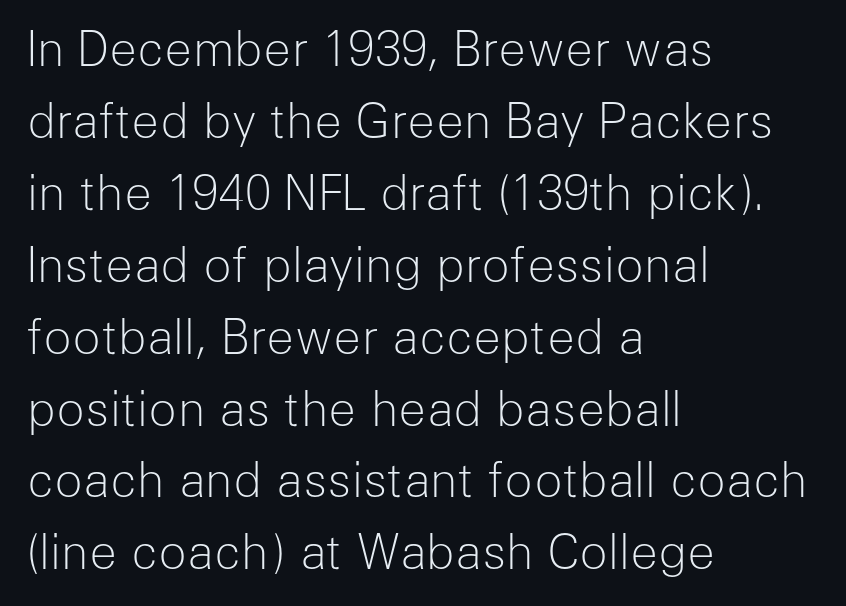
{"serif": "no", "italic": "no", "bold": "no", "weight": "light", "width": "normal", "stroke_contrast": "low", "x_height": "medium", "monospaced": "no", "underline": "no", "align": "left", "line_spacing": "normal", "line_spacing_ratio": 1.53, "letter_spacing": "normal", "letter_spacing_em": 0.0, "glyph_px": 47}
